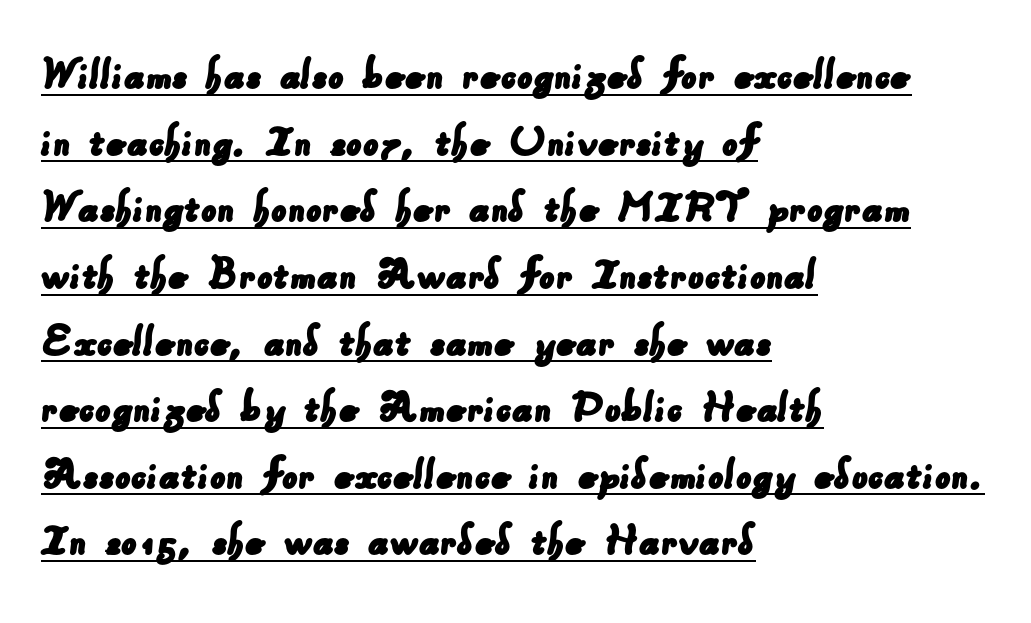
The image shows 49 px sans-serif type; set left-aligned, normal line spacing (1.36x), normal letter spacing, underlined; low stroke contrast and a small x-height.
